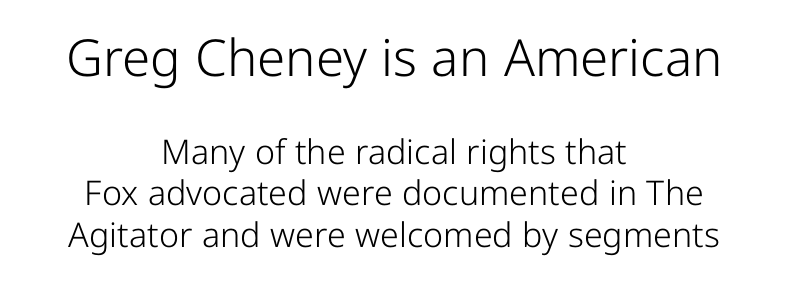
Type without underlining. Character widths vary here, with narrow letters taking less room than wide ones. The glyphs in this specimen are sans serif. The font is comparable to plain body text, perhaps lighter. Unlike italic type, these characters show no tilt at all. Top chunk: large. Bottom chunk: small.
